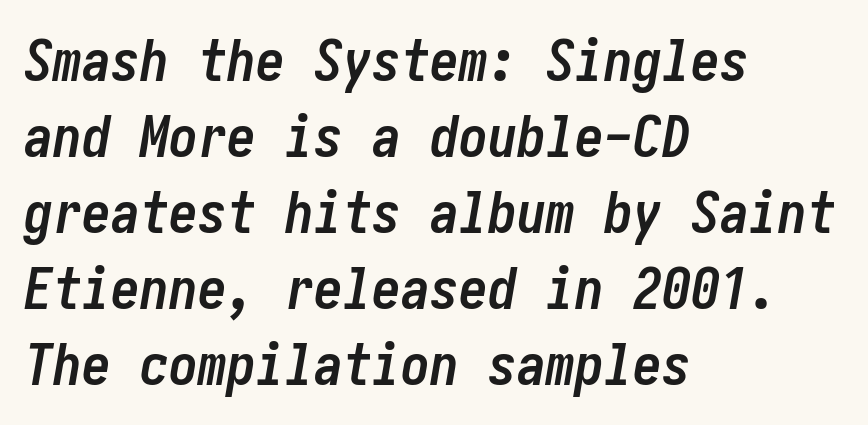
This sample keeps an unexceptional amount of space between lines. Italic? Definitely — the glyphs are oblique. The lines are quadded left. The rendering keeps characters at their native spacing. Every letter is thick-stroked: bold, no question. The glyphs are unaccompanied by any horizontal stroke below them.
